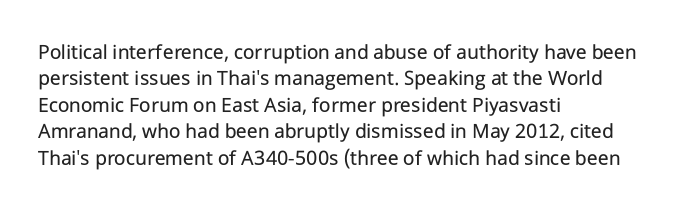
This sample uses an upright cut, with every glyph sitting square on the baseline. Underlining? Definitely not there. Heaviness? Minimal to ordinary, like unemphasized prose. Short note: letters normally spaced. Where is the straight margin? On the left.
